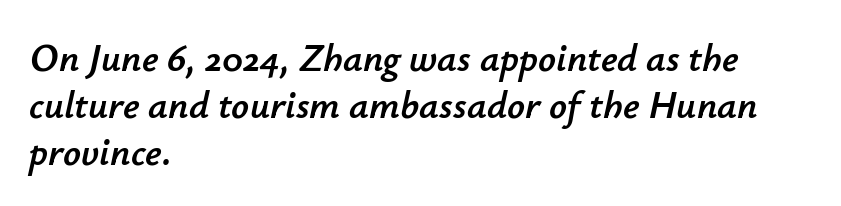
Character widths vary here, with narrow letters taking less room than wide ones. The specimen omits any rule beneath the text block's lines. The setting favours the left margin, as ordinary paragraphs usually do. Posture: slanted.
